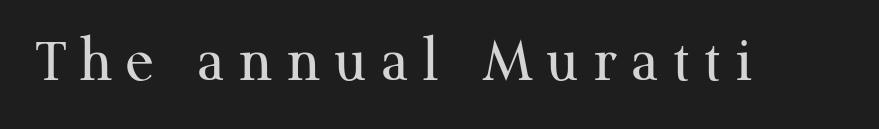
The image shows 65 px regular-weight serif type, upright; set unusually wide letter spacing (+0.21 em), not underlined; medium stroke contrast and a medium x-height.
